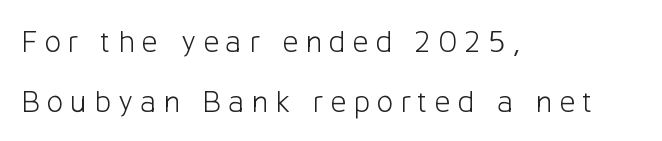
{"serif": "no", "italic": "no", "bold": "no", "weight": "light", "width": "normal", "stroke_contrast": "low", "x_height": "medium", "monospaced": "no", "underline": "no", "align": "left", "line_spacing_ratio": 1.88, "letter_spacing": "wide", "letter_spacing_em": 0.2, "glyph_px": 32}
